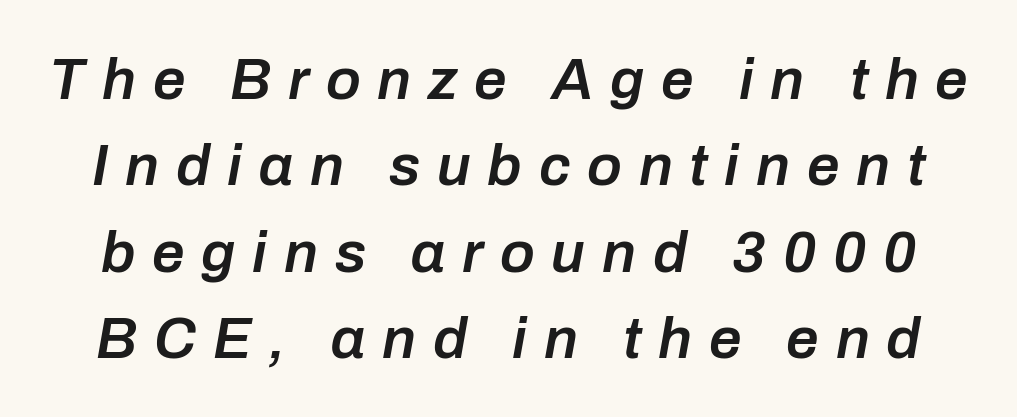
The image shows 58 px semibold type, italic (leaning right); set normal line spacing (1.49x), unusually wide letter spacing (+0.29 em), not underlined; low stroke contrast and a medium x-height.
